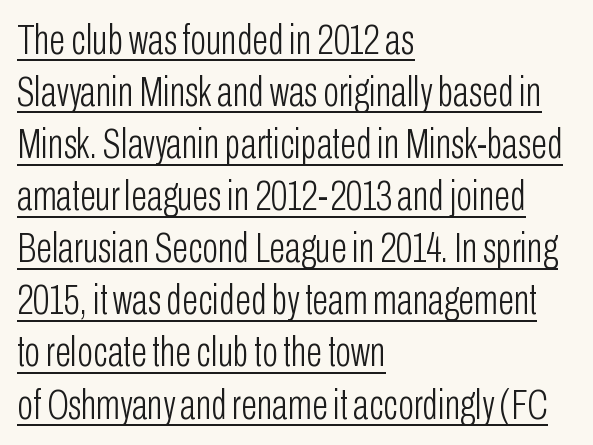
No letter is thick-stroked: the sample isn't bold. The face used here appears with an underline applied. The paragraph shown leans on its left margin. Here the designer chose a conventional face with non-uniform glyph widths. This rendering leaves character spacing at its baseline value. Characters remain perfectly vertical along every line.
